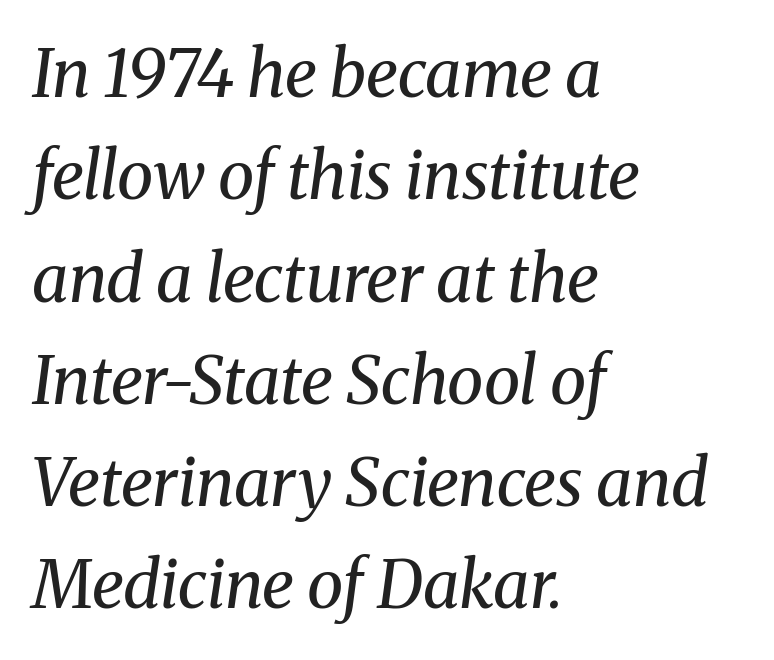
Q: Is the text bold? A: No.
Q: Is the text italic (slanted)? A: Yes, it leans right by about 8 degrees.
Q: Is the typeface a serif or a sans-serif typeface? A: Serif.
Q: Is the text underlined? A: No.
Q: How is the paragraph aligned? A: Left-aligned.
Q: Is the spacing between letters normal or unusually wide? A: Normal.
Q: Is the spacing between lines tight, normal or loose? A: Normal.
Q: Width (condensed, normal, or wide)? A: Normal.
Q: Stroke contrast? A: Medium.
Q: x-height? A: Medium.
Q: Monospaced? A: No.
